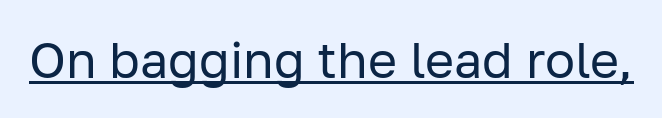
Stroke thickness stays within the range of a standard reading face or lighter. Type style note: lacks serifs. This sample has the flowing, uneven cadence of proportional lettering. This rendering features underlined lettering. You can tell it's not italic because the verticals are truly vertical. The letters sit at their default tracking, neither squeezed nor spread.
